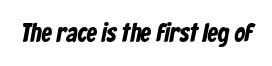
Set as a true bold cut, around the 700 mark. No word sits above an underline. Nothing unusual about the tracking: characters are spaced as the font intends.
